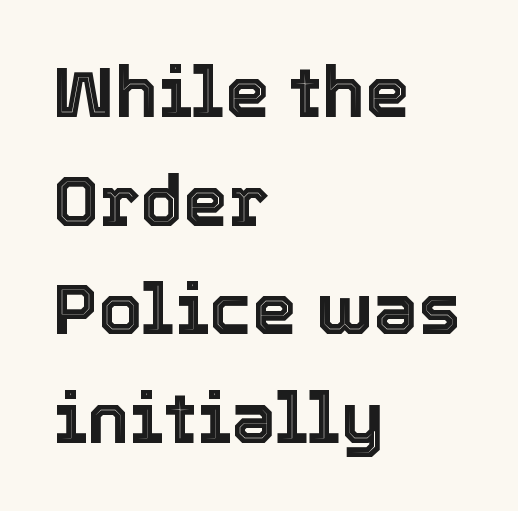
The image shows 71 px text type, upright; set left-aligned, normal line spacing (1.53x), normal letter spacing, not underlined; a medium x-height.
